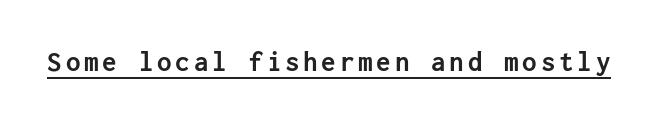
{"serif": "no", "italic": "no", "bold": "yes", "weight": "semibold", "width": "normal", "stroke_contrast": "low", "x_height": "medium", "underline": "yes", "glyph_px": 29}
